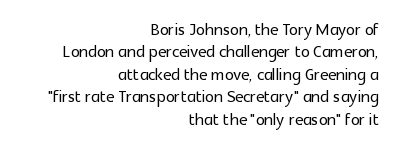
{"italic": "no", "underline": "no", "align": "right", "line_spacing": "tight", "line_spacing_ratio": 1.02, "letter_spacing": "normal", "letter_spacing_em": 0.0, "glyph_px": 22}
